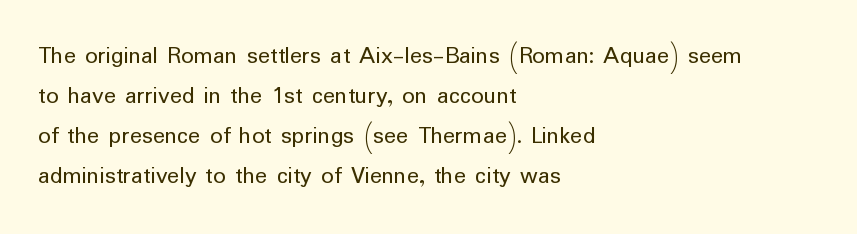
The area under the type is left untouched. A typesetter would mark this as roman, not italic. What's the leading like? Ordinary, nothing unusual. A typesetter would call this zero additional tracking. Which margin do the lines hug? The left one — the right edge is uneven. The cut favours lightness, reaching ordinary text weight at its darkest.
